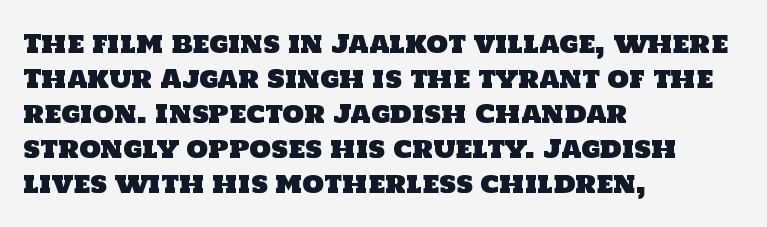
{"underline": "no", "align": "left", "line_spacing": "normal", "line_spacing_ratio": 1.4, "letter_spacing": "normal", "letter_spacing_em": 0.0, "glyph_px": 25}
